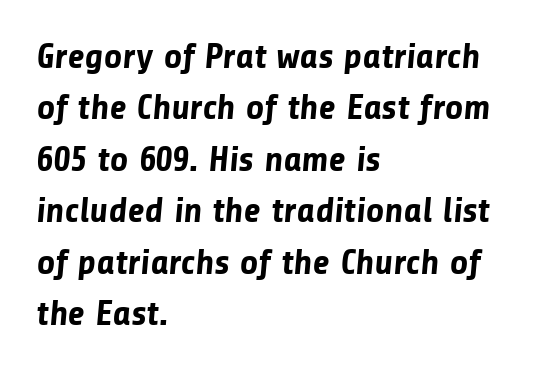
There is no visible air inserted between adjacent glyphs. These lines are set flush left with a ragged right edge. Look at the stroke-to-counter ratio: heavy, a bold. Varying glyph widths throughout — classic text-font behaviour. Notice how descenders clear the ascenders below comfortably — that's standard leading.
